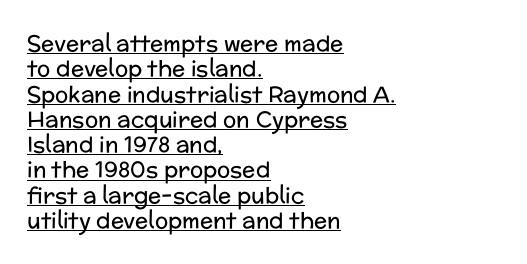
The image shows 22 px text type, upright; set left-aligned, tight line spacing (1.15x), normal letter spacing, underlined.
